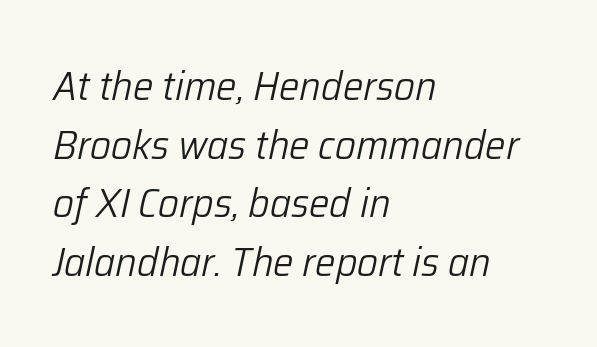
Q: Is the text bold? A: No.
Q: Is the text italic (slanted)? A: Yes, it leans right by about 12 degrees.
Q: Is the text underlined? A: No.
Q: How is the paragraph aligned? A: Left-aligned.
Q: Is the spacing between letters normal or unusually wide? A: Normal.
Q: Is the spacing between lines tight, normal or loose? A: Normal.
Q: Width (condensed, normal, or wide)? A: Normal.
Q: Stroke contrast? A: Low.
Q: x-height? A: Medium.
Q: Monospaced? A: No.
